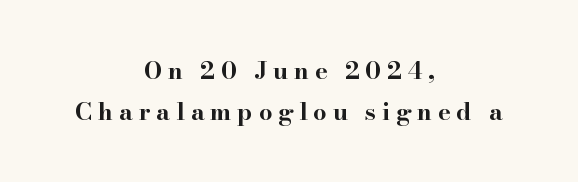
{"italic": "no", "bold": "yes", "underline": "no", "align": "center", "line_spacing": "normal", "line_spacing_ratio": 1.69, "letter_spacing": "wide", "letter_spacing_em": 0.24, "glyph_px": 24}
